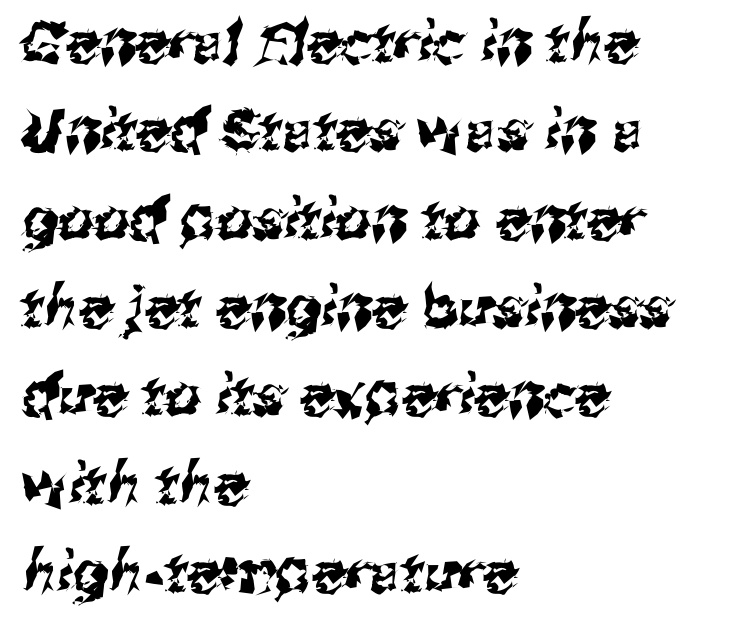
Spacing verdict: proportional, widths tailored to each character. Type without underlining. The passage shown stacks its lines at a standard gap. The rendering shows plain stroke endings on the letterforms — a sans-serif design. Horizontally, the lines are justified to the leading edge only.
